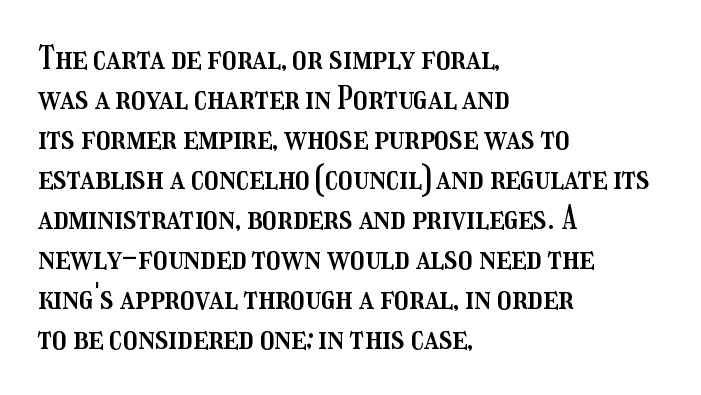
The image shows 32 px condensed type, upright; set left-aligned, normal line spacing (1.25x), normal letter spacing, not underlined; medium stroke contrast and a medium x-height.
